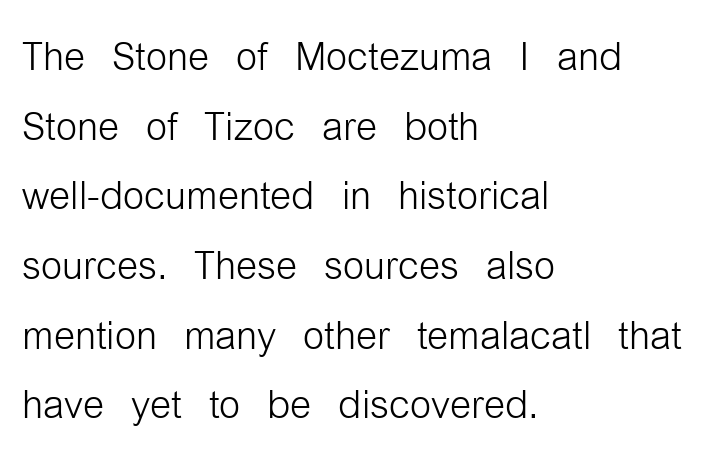
Horizontal bands of white between lines are of average thickness. The typesetter chose a ragged-right arrangement here. The typesetting does not lean heavy: it is not bold. Unlike a traditional serif, this face leaves its strokes unadorned. Every character sits straight up, as roman type does.
